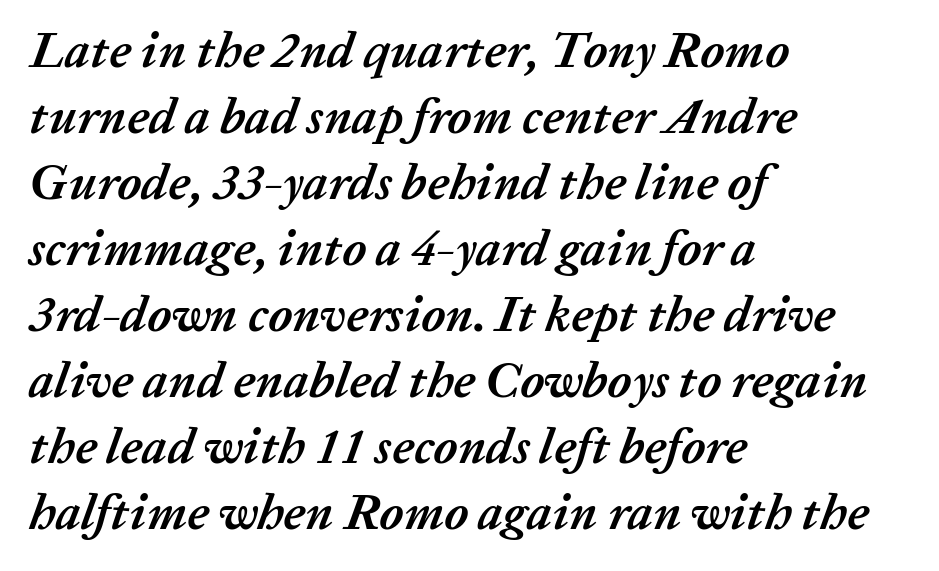
{"italic": "yes", "lean": "right", "slant_degrees": 20, "bold": "yes", "weight": "semibold", "width": "normal", "stroke_contrast": "low", "x_height": "medium", "monospaced": "no", "underline": "no", "align": "left", "line_spacing": "normal", "line_spacing_ratio": 1.32, "letter_spacing": "normal", "letter_spacing_em": 0.0, "glyph_px": 50}
